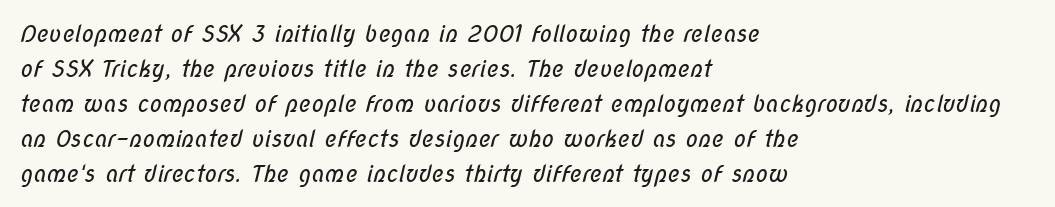
The image shows 23 px text type; set left-aligned, normal line spacing (1.52x), normal letter spacing, not underlined.
